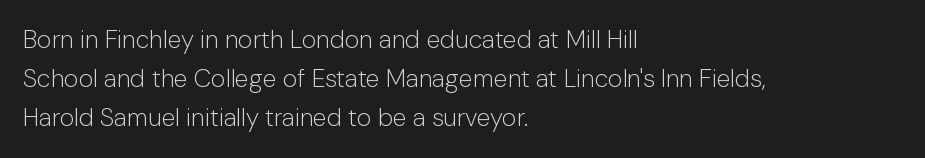
The image shows 25 px text type, upright; set left-aligned, normal line spacing (1.57x), normal letter spacing, not underlined.
